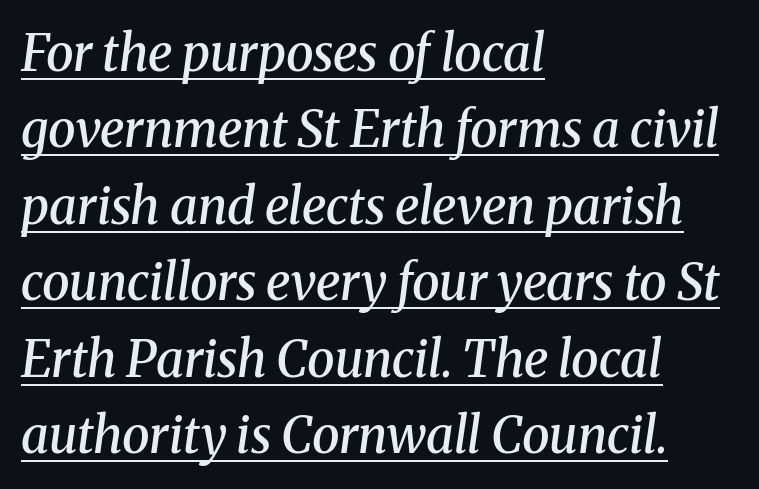
The image shows 50 px semibold serif type, italic (leaning right); set left-aligned, normal line spacing (1.53x), normal letter spacing, underlined; medium stroke contrast and a medium x-height.
